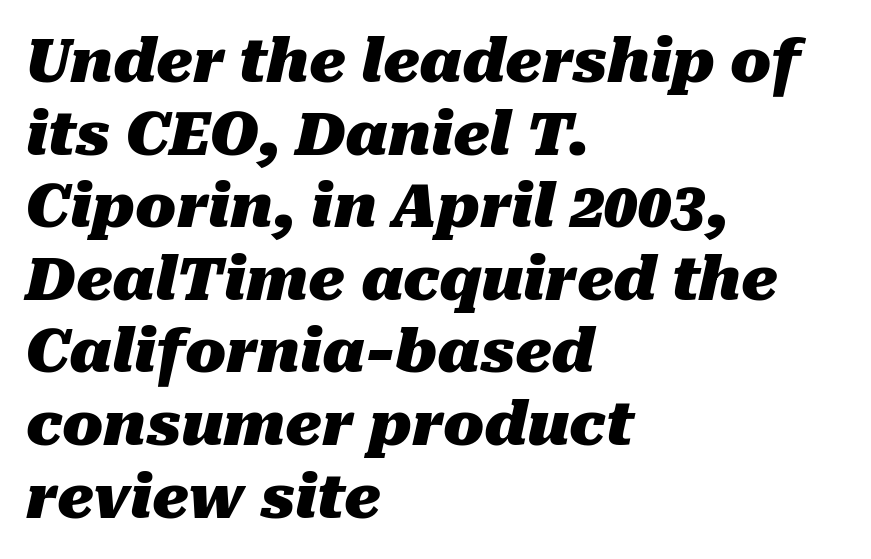
Rendered with sloped, italic letterforms. A typesetter would call this zero additional tracking. Strong, thick strokes mark this as bold type. These lines are rendered in a variable-pitch font. Does the copy run flush right? No — it runs flush left.
